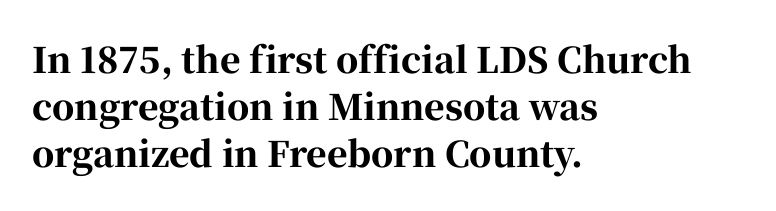
Q: Is the text bold? A: Yes.
Q: Is the text italic (slanted)? A: No, it is upright.
Q: Is the typeface a serif or a sans-serif typeface? A: Serif.
Q: Is the text underlined? A: No.
Q: How is the paragraph aligned? A: Left-aligned.
Q: Is the spacing between letters normal or unusually wide? A: Normal.
Q: Is the spacing between lines tight, normal or loose? A: Normal.
Q: Width (condensed, normal, or wide)? A: Normal.
Q: Stroke contrast? A: High.
Q: x-height? A: Medium.
Q: Monospaced? A: No.
